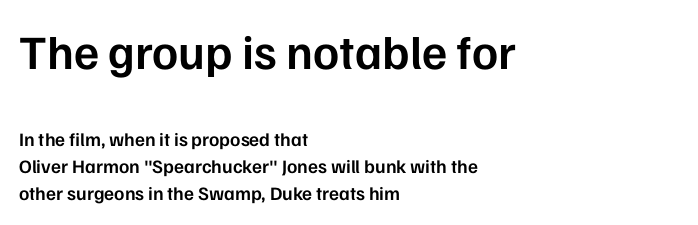
The image shows 48 px semibold sans-serif type, upright; set left-aligned, normal line spacing (1.43x), normal letter spacing, not underlined; the first (top) block is 2.53x larger; low stroke contrast and a medium x-height.
